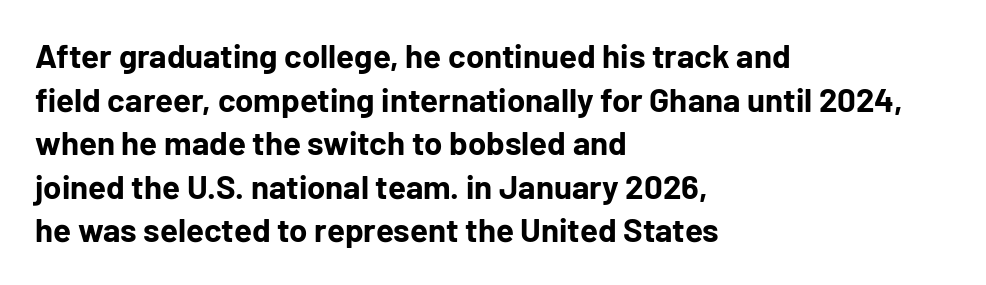
{"serif": "no", "italic": "no", "bold": "yes", "weight": "bold", "width": "normal", "stroke_contrast": "low", "x_height": "medium", "monospaced": "no", "underline": "no", "align": "left", "line_spacing": "normal", "line_spacing_ratio": 1.32, "letter_spacing": "normal", "letter_spacing_em": 0.0, "glyph_px": 33}
